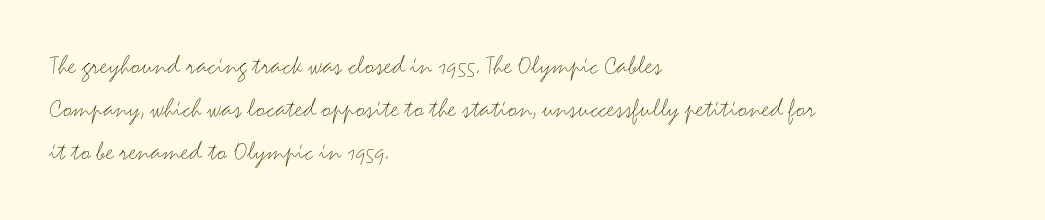
Q: Is the text bold? A: No.
Q: Is the text italic (slanted)? A: Yes.
Q: Is the typeface a serif or a sans-serif typeface? A: Sans-serif.
Q: Is the text underlined? A: No.
Q: How is the paragraph aligned? A: Left-aligned.
Q: Is the spacing between letters normal or unusually wide? A: Normal.
Q: Is the spacing between lines tight, normal or loose? A: Normal.
Q: Width (condensed, normal, or wide)? A: Wide.
Q: Stroke contrast? A: Medium.
Q: x-height? A: Small.
Q: Monospaced? A: No.
